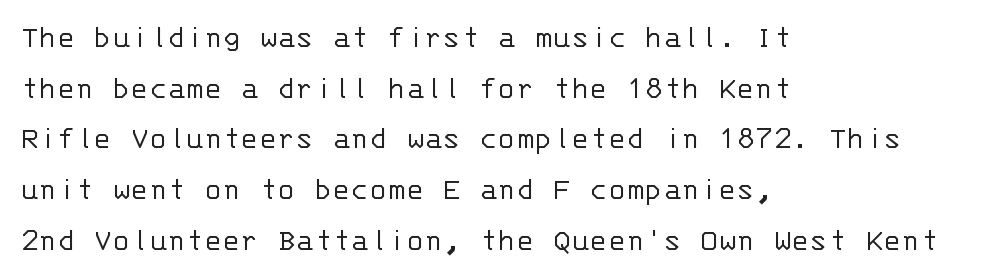
Q: Is the text bold? A: No.
Q: Is the text italic (slanted)? A: No, it is upright.
Q: Is the typeface a serif or a sans-serif typeface? A: Sans-serif.
Q: Is the text underlined? A: No.
Q: How is the paragraph aligned? A: Left-aligned.
Q: Is the spacing between letters normal or unusually wide? A: Normal.
Q: Is the spacing between lines tight, normal or loose? A: Normal.
Q: Width (condensed, normal, or wide)? A: Normal.
Q: Stroke contrast? A: Low.
Q: x-height? A: Large.
Q: Monospaced? A: Yes.
